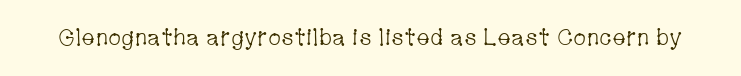
The image shows 23 px text type, upright; set normal letter spacing, not underlined.
